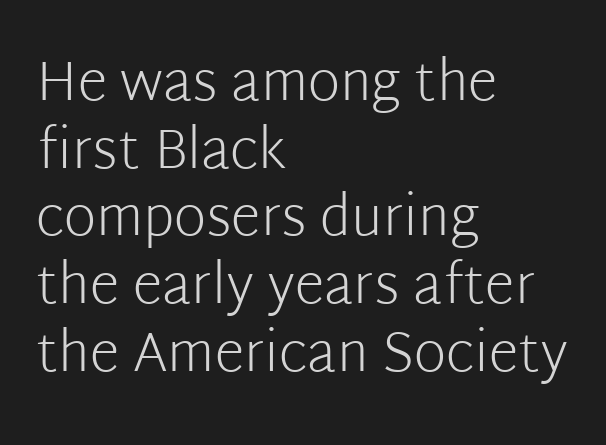
The image shows 55 px light sans-serif type, upright; set left-aligned, line spacing 1.23x, normal letter spacing, not underlined; low stroke contrast and a medium x-height.
